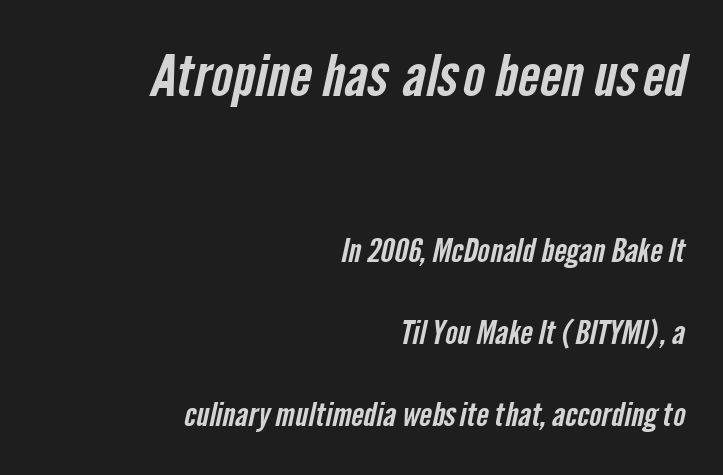
{"serif": "no", "width": "condensed", "stroke_contrast": "low", "x_height": "medium", "monospaced": "no", "underline": "no", "align": "right", "line_spacing": "loose", "line_spacing_ratio": 2.48, "letter_spacing": "normal", "letter_spacing_em": 0.0, "larger_block": "first", "size_ratio": 1.76, "glyph_px": 58}
